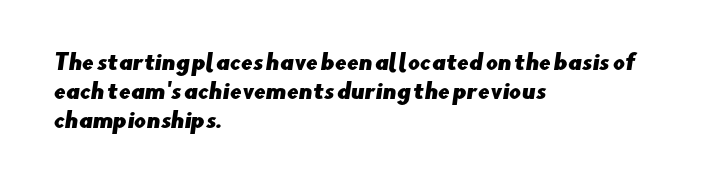
{"underline": "no", "align": "left", "line_spacing": "normal", "line_spacing_ratio": 1.37, "letter_spacing": "normal", "letter_spacing_em": 0.0, "glyph_px": 21}
